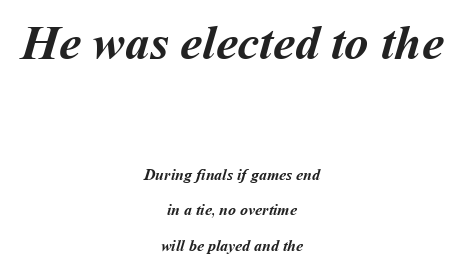
Q: Is the text bold? A: Yes.
Q: Is the text underlined? A: No.
Q: How is the paragraph aligned? A: Centered.
Q: Is the spacing between letters normal or unusually wide? A: Normal.
Q: Is the spacing between lines tight, normal or loose? A: Loose.
Q: Which block of text is set in a larger size, the first (top) or the second (bottom)? A: The first (top) one.
Q: Width (condensed, normal, or wide)? A: Normal.
Q: Stroke contrast? A: Medium.
Q: x-height? A: Medium.
Q: Monospaced? A: No.
